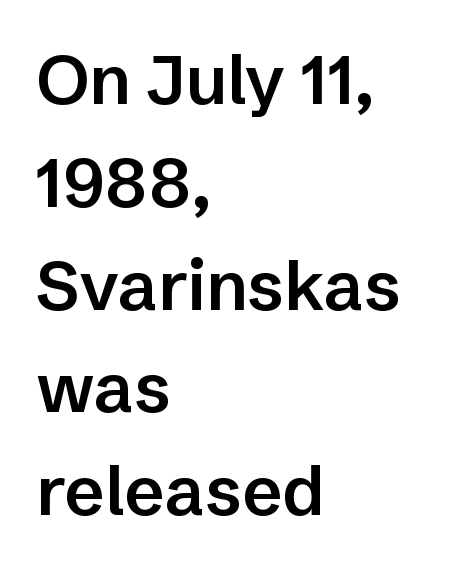
{"serif": "no", "italic": "no", "bold": "semi", "weight": "semibold", "width": "normal", "stroke_contrast": "low", "x_height": "medium", "monospaced": "no", "underline": "no", "align": "left", "line_spacing": "normal", "line_spacing_ratio": 1.49, "letter_spacing": "normal", "letter_spacing_em": 0.0, "glyph_px": 69}
